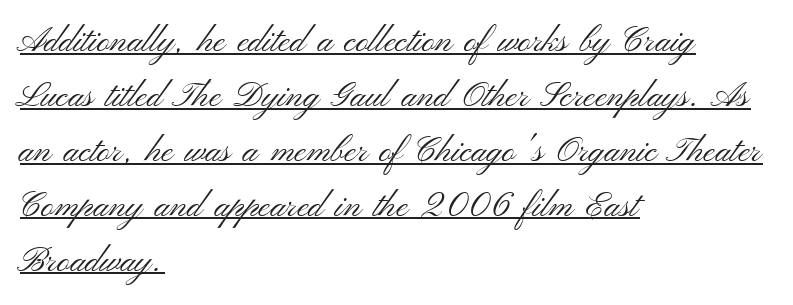
{"serif": "no", "bold": "no", "weight": "light", "width": "wide", "stroke_contrast": "medium", "x_height": "small", "monospaced": "no", "underline": "yes", "align": "left", "line_spacing": "normal", "line_spacing_ratio": 1.57, "letter_spacing": "normal", "letter_spacing_em": 0.0, "glyph_px": 35}
